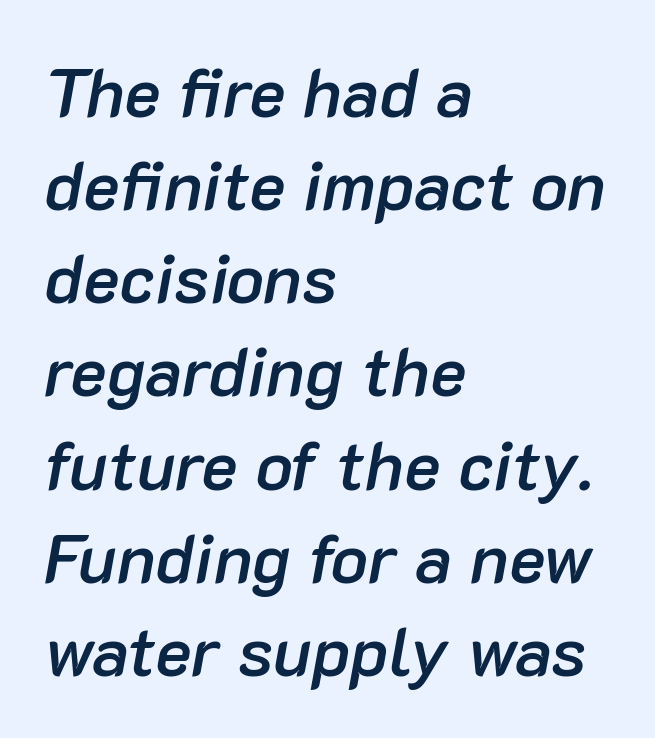
This rendering features lettering with no underline. Spacing verdict: proportional, widths tailored to each character. The line-height multiplier appears to be the usual default. How are the letters spaced? Ordinarily, with no added tracking. This is oblique type, the kind used for emphasis or titles. The ragged edge is on the right, which tells us the setting is flush left.
